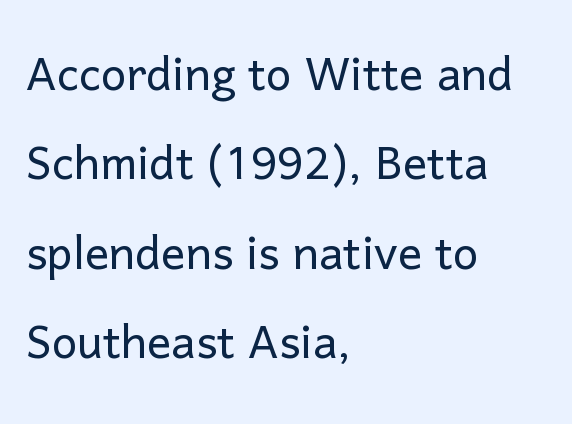
A sans-serif font was chosen for this passage. Honestly, the row spacing looks completely unremarkable. Type without underlining. Weight: not bold — regular or lighter.
